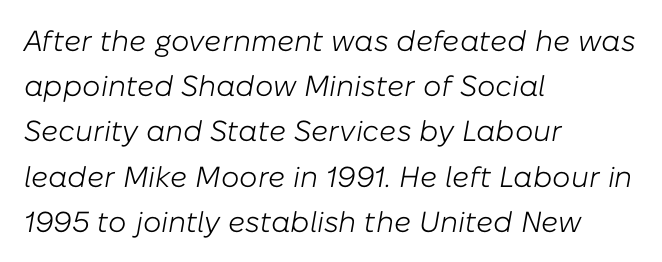
The image shows 29 px light type, italic (leaning right); set left-aligned, normal line spacing (1.56x), normal letter spacing, not underlined; low stroke contrast and a medium x-height.
